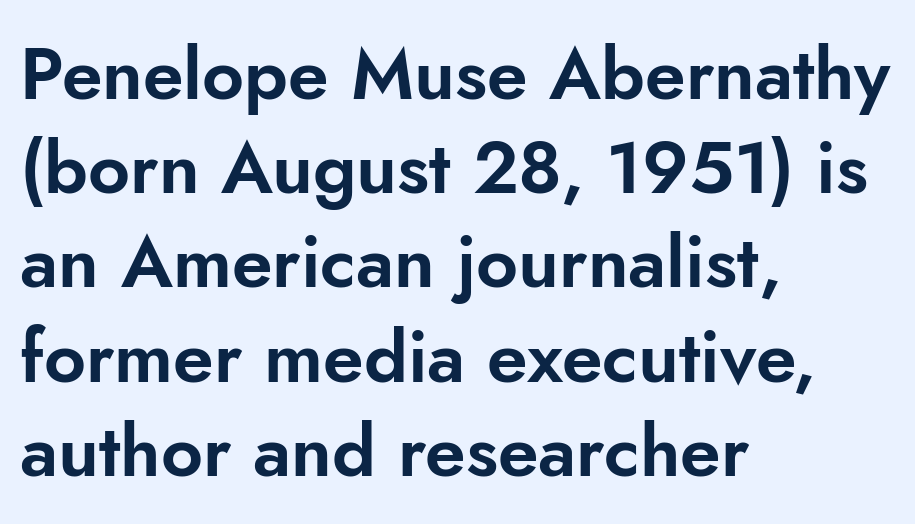
A roman cut, with each character standing at attention. The glyphs in this specimen are sans serif. Vertical spacing — default. Underlining? Definitely not there.
